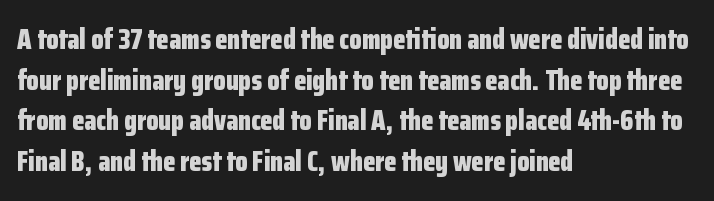
Every character sits straight up, as roman type does. Nope, no serifs anywhere on these letters. Looks like regular typesetting: each glyph gets only the width it needs. Leading matches the norm, producing a regular column.
